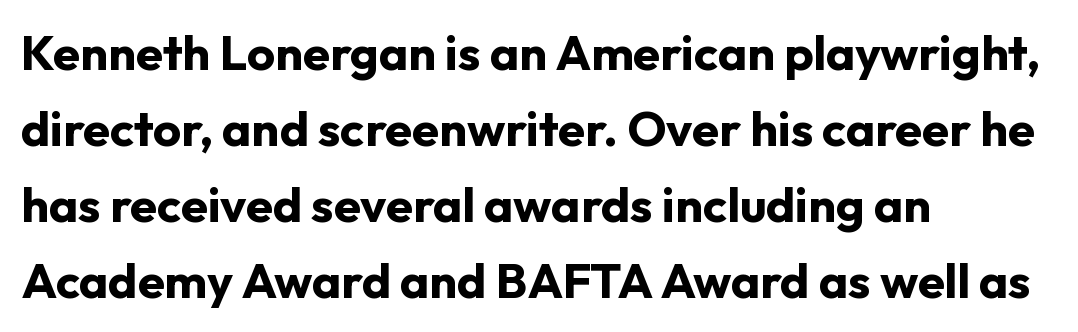
The rendering keeps characters at their native spacing. The type sits square on the baseline with zero lean. Compared with an ordinary text face, these strokes are far heavier — a full bold. A typesetter would label this face a sans.
